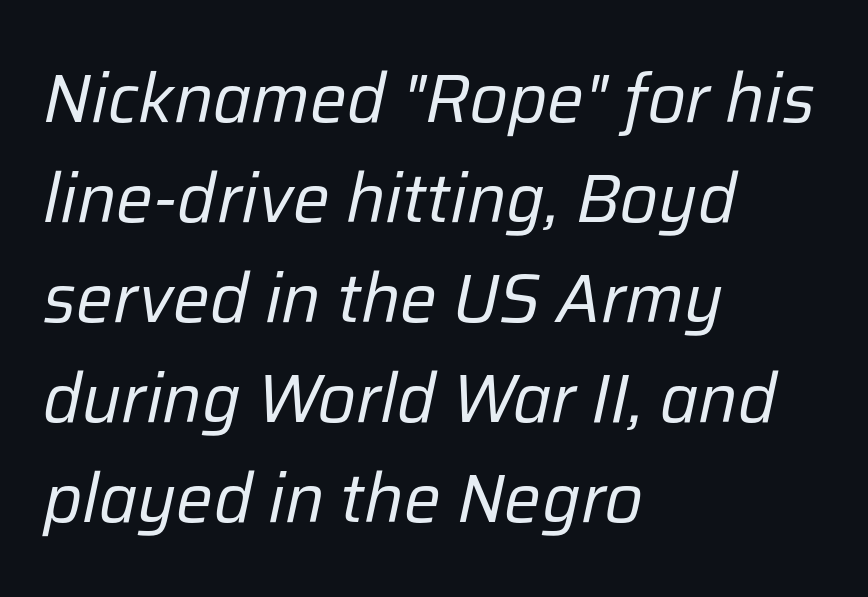
The horizontal fit of the characters is conventional and even. The typography opts for an oblique posture over an upright one. Each line starts at the same left margin while the right side varies. The rendering uses a moderate line-height, typical for paragraphs.
